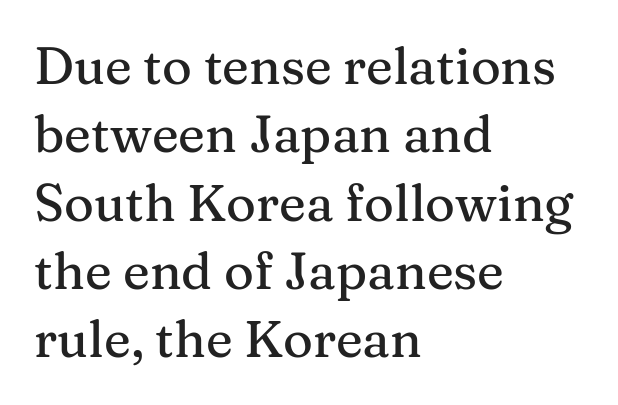
Check where the strokes stop: tiny serifs finish them off. A typesetter would call this proportional, since set widths differ per character. Honestly, there is no underline to notice here at all. Each line starts at the same left margin while the right side varies. Nope, not italic — everything's standing straight.
